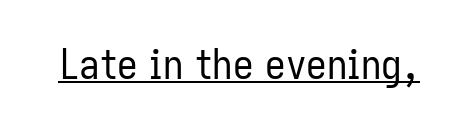
Q: Is the text bold? A: No.
Q: Is the text italic (slanted)? A: No, it is upright.
Q: Is the typeface a serif or a sans-serif typeface? A: Sans-serif.
Q: Is the text underlined? A: Yes.
Q: Is the spacing between letters normal or unusually wide? A: Normal.
Q: Width (condensed, normal, or wide)? A: Condensed.
Q: Stroke contrast? A: Low.
Q: x-height? A: Medium.
Q: Monospaced? A: No.
